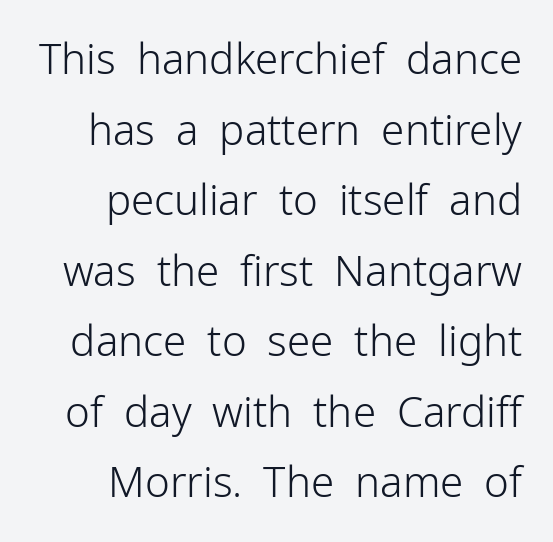
The ragged edge is on the left, which tells us the setting is flush right. Honestly, there is no underline to notice here at all. The lettering stays uniformly vertical, giving the passage a roman look. Is this a heavy cut? Hardly; it is regular or lighter. Tracking here is standard; glyphs follow each other at the usual distance. These lines are composed in type without serifs.
